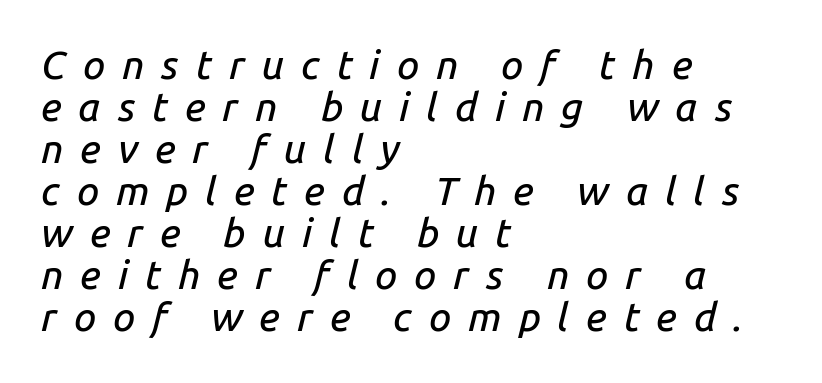
The letters advance in unequal steps, a hallmark of proportional type. Underline: absent. The lettering tilts uniformly, giving the passage an italic look. Horizontal bands of white between lines are thin slivers.
